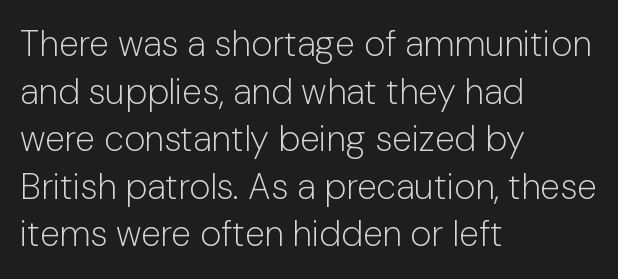
Q: Is the text bold? A: No.
Q: Is the text italic (slanted)? A: No, it is upright.
Q: Is the typeface a serif or a sans-serif typeface? A: Sans-serif.
Q: Is the text underlined? A: No.
Q: How is the paragraph aligned? A: Left-aligned.
Q: Is the spacing between letters normal or unusually wide? A: Normal.
Q: Is the spacing between lines tight, normal or loose? A: Normal.
Q: Width (condensed, normal, or wide)? A: Normal.
Q: Stroke contrast? A: Low.
Q: x-height? A: Medium.
Q: Monospaced? A: No.
